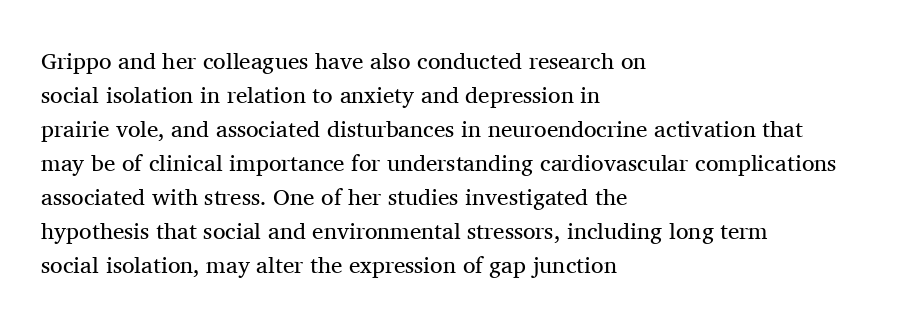
The image shows 23 px text type, upright; set left-aligned, normal line spacing (1.48x), normal letter spacing, not underlined.
